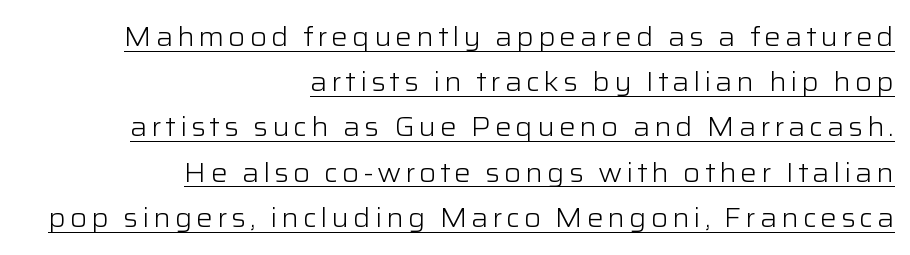
Q: Is the text bold? A: No.
Q: Is the text italic (slanted)? A: No, it is upright.
Q: Is the text underlined? A: Yes.
Q: How is the paragraph aligned? A: Right-aligned.
